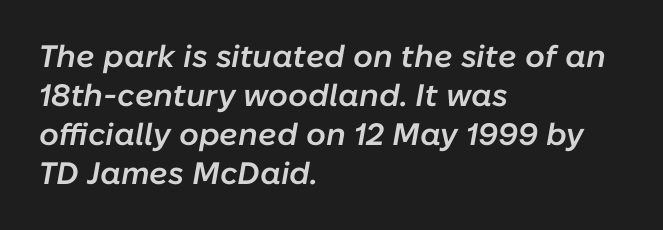
Q: Is the text bold? A: Semi-bold.
Q: Is the text italic (slanted)? A: Yes, it leans right by about 10 degrees.
Q: Is the text underlined? A: No.
Q: How is the paragraph aligned? A: Left-aligned.
Q: Is the spacing between letters normal or unusually wide? A: Normal.
Q: Is the spacing between lines tight, normal or loose? A: Normal.
Q: Width (condensed, normal, or wide)? A: Normal.
Q: Stroke contrast? A: Low.
Q: x-height? A: Medium.
Q: Monospaced? A: No.
